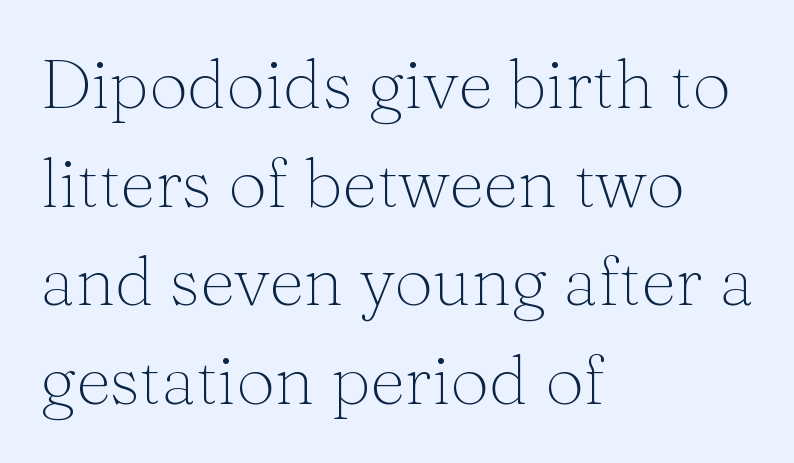
{"serif": "yes", "italic": "no", "bold": "no", "weight": "thin", "width": "normal", "stroke_contrast": "medium", "x_height": "medium", "monospaced": "no", "underline": "no", "align": "left", "line_spacing": "normal", "line_spacing_ratio": 1.43, "letter_spacing": "normal", "letter_spacing_em": 0.0, "glyph_px": 69}
